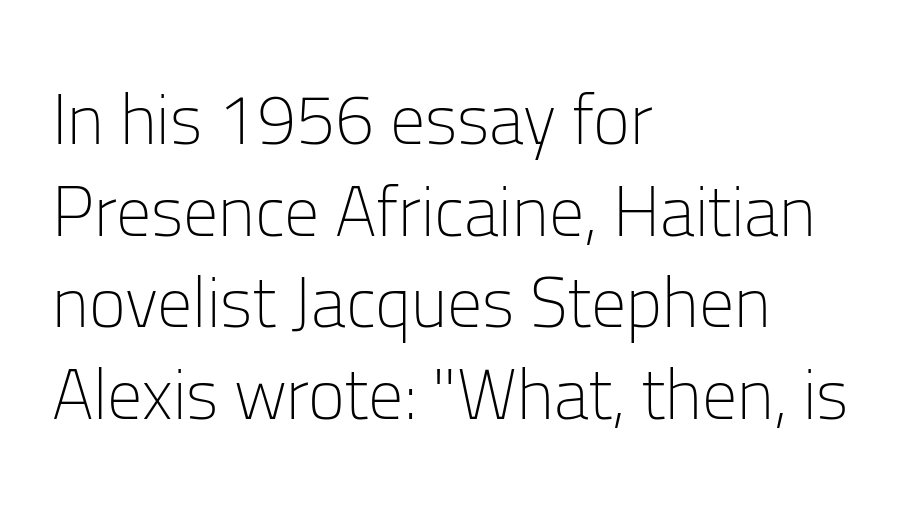
Q: Is the text bold? A: No.
Q: Is the text italic (slanted)? A: No, it is upright.
Q: Is the typeface a serif or a sans-serif typeface? A: Sans-serif.
Q: Is the text underlined? A: No.
Q: How is the paragraph aligned? A: Left-aligned.
Q: Is the spacing between letters normal or unusually wide? A: Normal.
Q: Is the spacing between lines tight, normal or loose? A: Normal.
Q: Width (condensed, normal, or wide)? A: Normal.
Q: Stroke contrast? A: Low.
Q: x-height? A: Medium.
Q: Monospaced? A: No.
